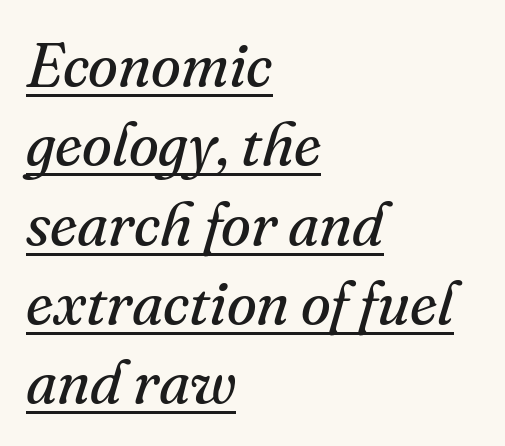
These glyphs show unthickened strokes, regular width or finer. Horizontal alignment here is leftward, the default for most running prose. Regarding serifs, this sample has them. Compared with ordinary roman type, these characters are visibly tilted. The rendering uses natural spacing where letterforms have individual widths.
